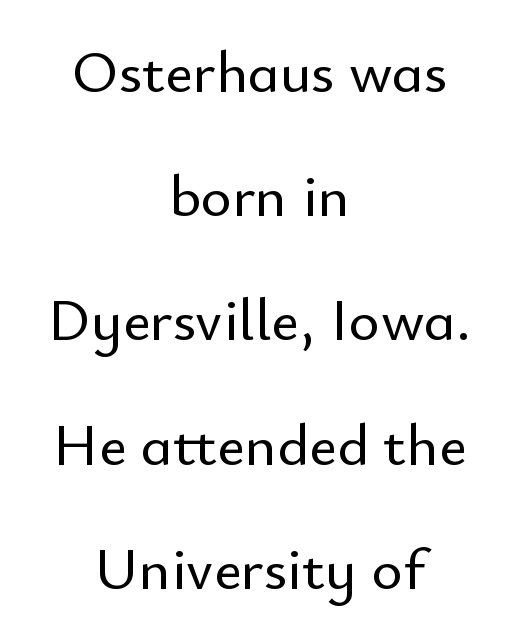
Q: Is the text italic (slanted)? A: No, it is upright.
Q: Is the typeface a serif or a sans-serif typeface? A: Sans-serif.
Q: Is the text underlined? A: No.
Q: How is the paragraph aligned? A: Centered.
Q: Is the spacing between letters normal or unusually wide? A: Normal.
Q: Is the spacing between lines tight, normal or loose? A: Loose.
Q: Width (condensed, normal, or wide)? A: Normal.
Q: Stroke contrast? A: Low.
Q: x-height? A: Small.
Q: Monospaced? A: No.
